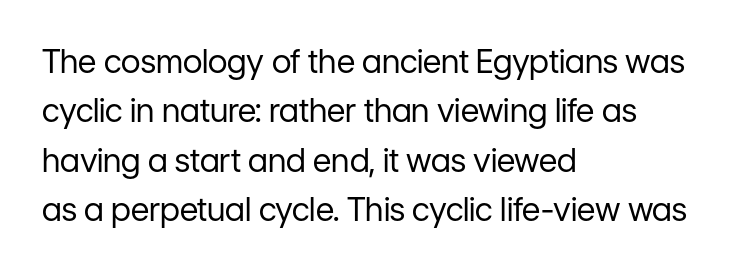
Q: Is the text bold? A: No.
Q: Is the text italic (slanted)? A: No, it is upright.
Q: Is the typeface a serif or a sans-serif typeface? A: Sans-serif.
Q: Is the text underlined? A: No.
Q: How is the paragraph aligned? A: Left-aligned.
Q: Is the spacing between letters normal or unusually wide? A: Normal.
Q: Is the spacing between lines tight, normal or loose? A: Normal.
Q: Width (condensed, normal, or wide)? A: Normal.
Q: Stroke contrast? A: Low.
Q: x-height? A: Medium.
Q: Monospaced? A: No.
